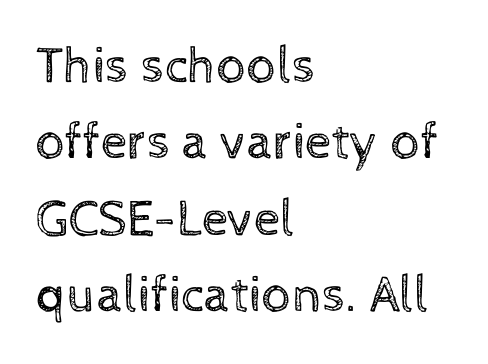
Q: Is the text bold? A: No.
Q: Is the text italic (slanted)? A: No, it is upright.
Q: Is the text underlined? A: No.
Q: How is the paragraph aligned? A: Left-aligned.
Q: Is the spacing between letters normal or unusually wide? A: Normal.
Q: Is the spacing between lines tight, normal or loose? A: Normal.
Q: Width (condensed, normal, or wide)? A: Normal.
Q: x-height? A: Medium.
Q: Monospaced? A: No.
